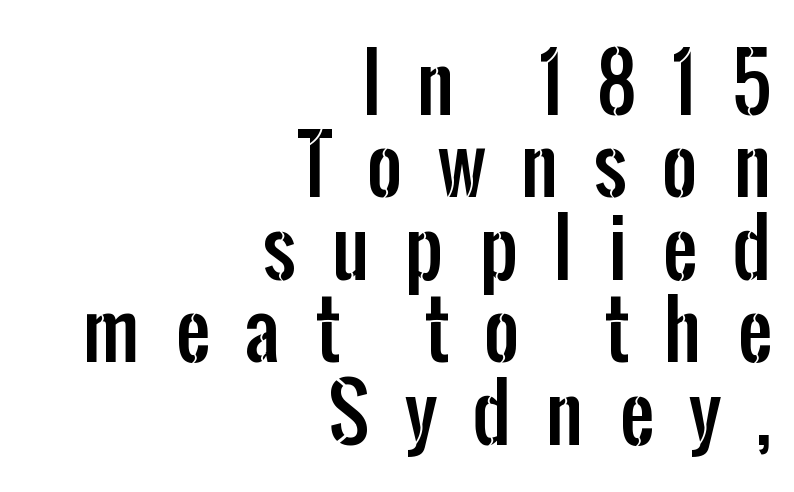
{"serif": "no", "italic": "no", "width": "condensed", "stroke_contrast": "low", "x_height": "medium", "monospaced": "no", "underline": "no", "align": "right", "line_spacing": "tight", "line_spacing_ratio": 1.07, "letter_spacing": "wide", "letter_spacing_em": 0.46, "glyph_px": 77}
